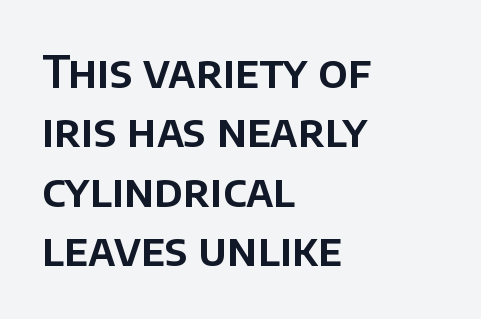
{"serif": "no", "italic": "no", "width": "normal", "stroke_contrast": "low", "x_height": "large", "monospaced": "no", "underline": "no", "align": "left", "line_spacing": "normal", "line_spacing_ratio": 1.35, "letter_spacing": "normal", "letter_spacing_em": 0.0, "glyph_px": 44}
